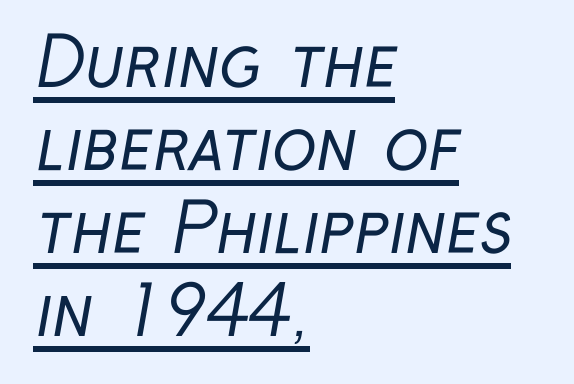
{"serif": "no", "bold": "no", "weight": "regular", "width": "condensed", "stroke_contrast": "low", "x_height": "medium", "monospaced": "no", "underline": "yes", "align": "left", "line_spacing_ratio": 1.24, "letter_spacing": "normal", "letter_spacing_em": 0.0, "glyph_px": 67}
